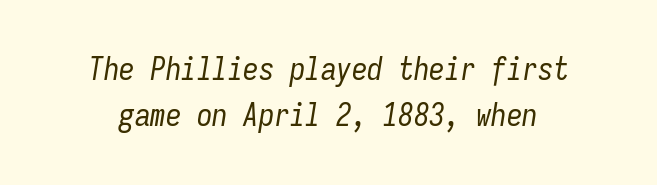
Tracking value appears to be zero — textbook default spacing. Think of a typewriter: that constant character pitch is what you see here. This is oblique type, the kind used for emphasis or titles. Nothing heavy about these letters — not bold at all.
